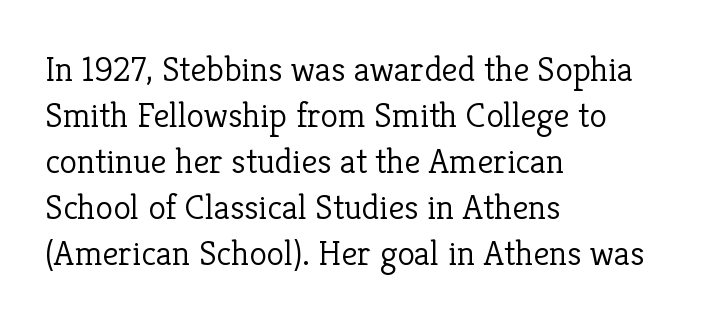
{"serif": "yes", "italic": "no", "bold": "no", "weight": "light", "width": "normal", "stroke_contrast": "low", "x_height": "medium", "monospaced": "no", "underline": "no", "align": "left", "line_spacing": "normal", "line_spacing_ratio": 1.28, "letter_spacing": "normal", "letter_spacing_em": 0.0, "glyph_px": 36}
